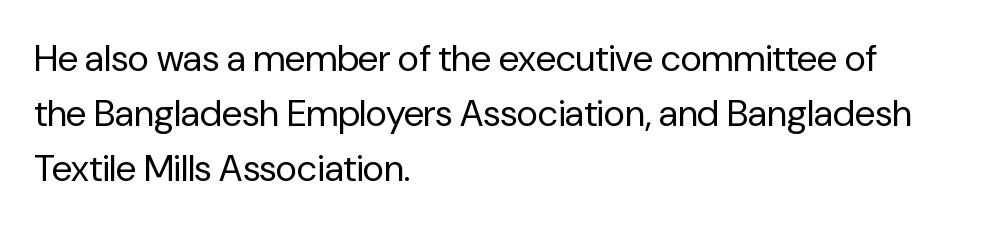
This sample has the flowing, uneven cadence of proportional lettering. Classification — sans serif. Is the type heavy? It reads as light-to-regular instead. Is the letter spacing exaggerated? No — it looks like the ordinary default. Ordinary non-slanted type is in use. Each row of text sits above clean, open space.
